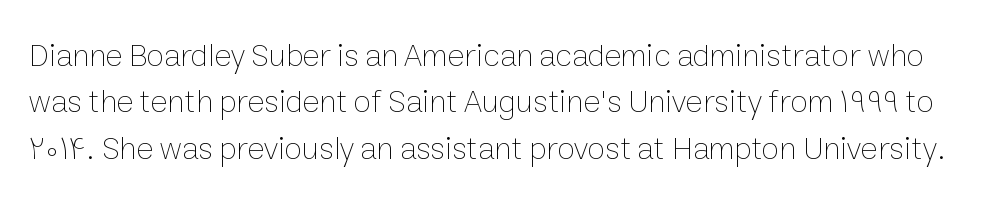
{"italic": "no", "bold": "no", "weight": "thin", "width": "normal", "stroke_contrast": "low", "x_height": "medium", "monospaced": "no", "underline": "no", "line_spacing": "normal", "line_spacing_ratio": 1.45, "letter_spacing": "normal", "letter_spacing_em": 0.0, "glyph_px": 32}
